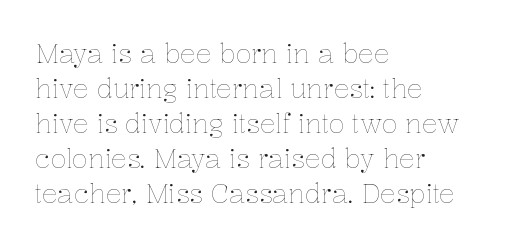
How are the letters spaced? Ordinarily, with no added tracking. Has an underline been added? It has not. Honestly, the row spacing looks completely unremarkable. The font is comparable to plain body text, perhaps lighter. Visually the block forms a straight wall on the left and a jagged coastline on the right.
